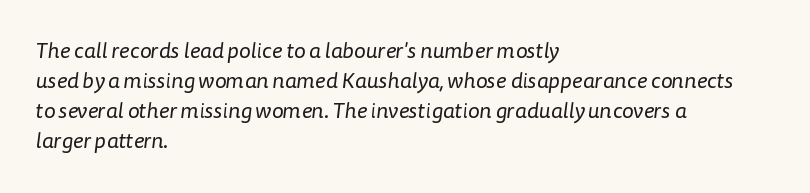
{"bold": "no", "underline": "no", "align": "left", "line_spacing": "normal", "line_spacing_ratio": 1.37, "letter_spacing": "normal", "letter_spacing_em": 0.0, "glyph_px": 22}
